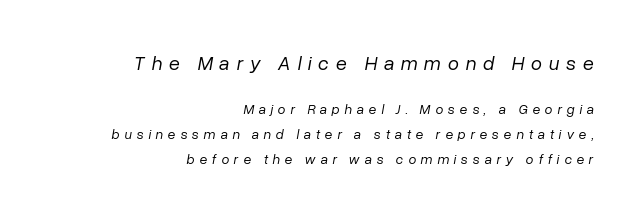
The image shows 20 px text type, italic (leaning right); set right-aligned, line spacing 1.77x, unusually wide letter spacing (+0.34 em), not underlined; the first (top) block is 1.43x larger.
